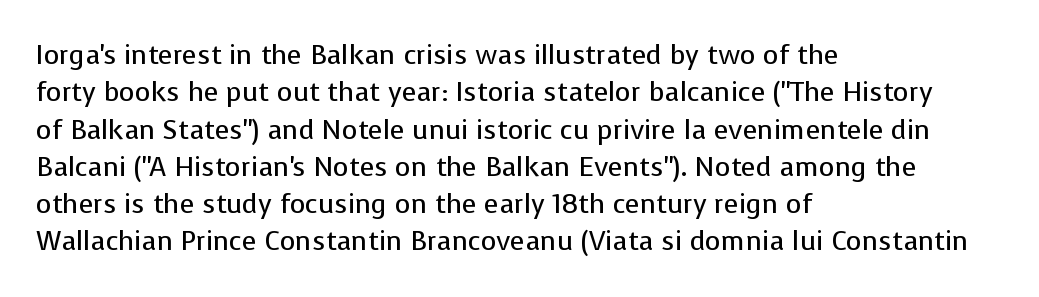
Q: Is the text bold? A: No.
Q: Is the text italic (slanted)? A: No, it is upright.
Q: Is the text underlined? A: No.
Q: How is the paragraph aligned? A: Left-aligned.
Q: Is the spacing between letters normal or unusually wide? A: Normal.
Q: Is the spacing between lines tight, normal or loose? A: Normal.
